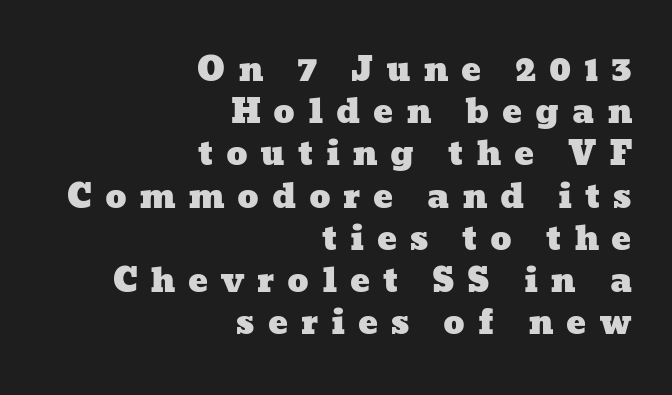
Q: Is the text underlined? A: No.
Q: How is the paragraph aligned? A: Right-aligned.
Q: Is the spacing between letters normal or unusually wide? A: Unusually wide.
Q: Is the spacing between lines tight, normal or loose? A: Normal.
Q: Width (condensed, normal, or wide)? A: Wide.
Q: Stroke contrast? A: Low.
Q: x-height? A: Medium.
Q: Monospaced? A: No.
